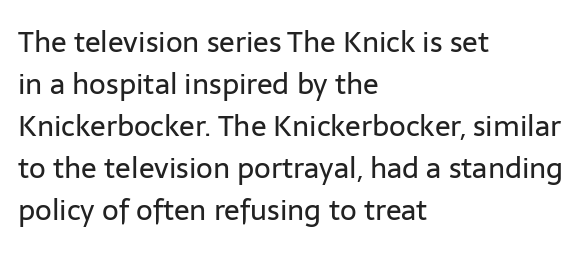
Q: Is the text bold? A: No.
Q: Is the text italic (slanted)? A: No, it is upright.
Q: Is the typeface a serif or a sans-serif typeface? A: Sans-serif.
Q: Is the text underlined? A: No.
Q: How is the paragraph aligned? A: Left-aligned.
Q: Is the spacing between letters normal or unusually wide? A: Normal.
Q: Is the spacing between lines tight, normal or loose? A: Normal.
Q: Width (condensed, normal, or wide)? A: Normal.
Q: Stroke contrast? A: Low.
Q: x-height? A: Medium.
Q: Monospaced? A: No.
